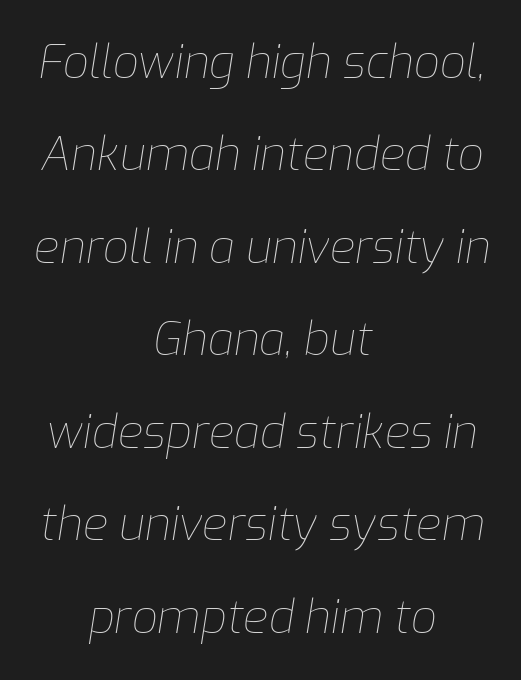
Compared with typical paragraphs, the rows here are farther apart. Every row of glyphs is offset so its center matches the block's center. Glance below the letters and you will spot only blank space. The face used here is proportionally spaced, like ordinary book or web type. This is oblique type, the kind used for emphasis or titles. Summary of weight: not heavy and not bold.
